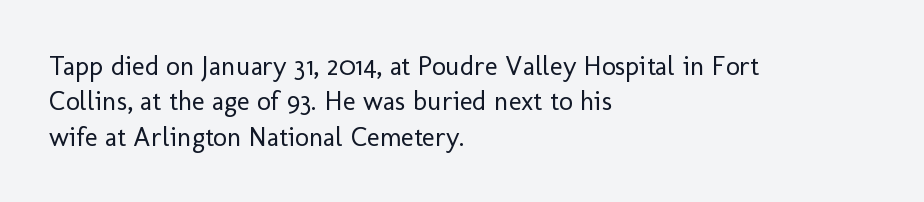
{"italic": "no", "bold": "no", "underline": "no", "align": "left", "line_spacing": "normal", "line_spacing_ratio": 1.31, "letter_spacing": "normal", "letter_spacing_em": 0.0, "glyph_px": 27}
